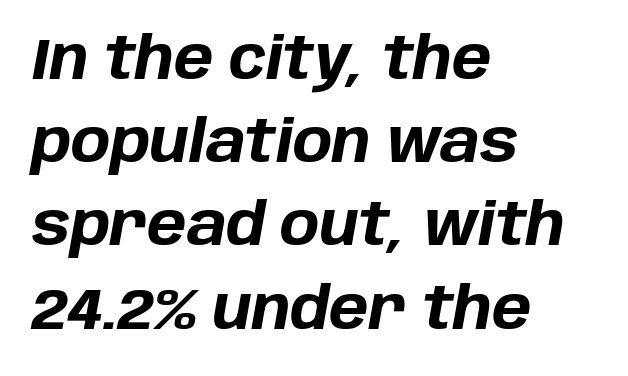
{"italic": "yes", "lean": "right", "slant_degrees": 10, "bold": "yes", "weight": "bold", "width": "normal", "stroke_contrast": "low", "x_height": "large", "monospaced": "no", "underline": "no", "align": "left", "line_spacing": "normal", "line_spacing_ratio": 1.41, "letter_spacing": "normal", "letter_spacing_em": 0.0, "glyph_px": 59}
